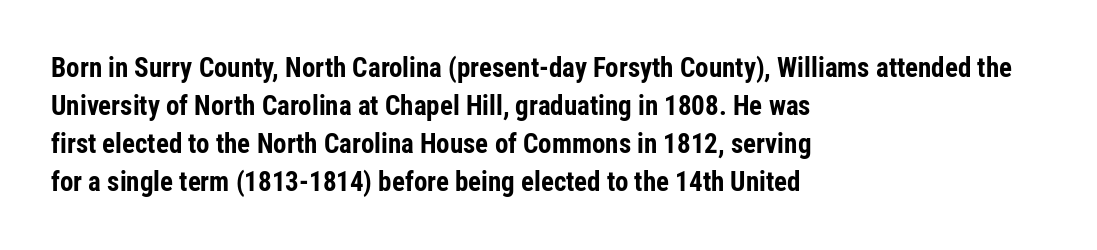
{"italic": "no", "bold": "yes", "underline": "no", "align": "left", "line_spacing": "normal", "line_spacing_ratio": 1.41, "letter_spacing": "normal", "letter_spacing_em": 0.0, "glyph_px": 27}
